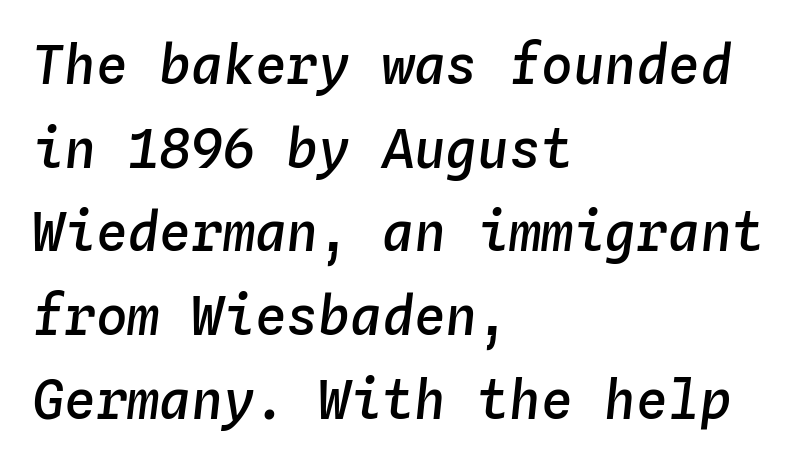
All the whitespace from short lines collects on the right. The typesetting leans somewhat heavy: a semibold. The gaps between neighbouring characters are ordinary and unremarkable. The font's italic variant was chosen for this text.
